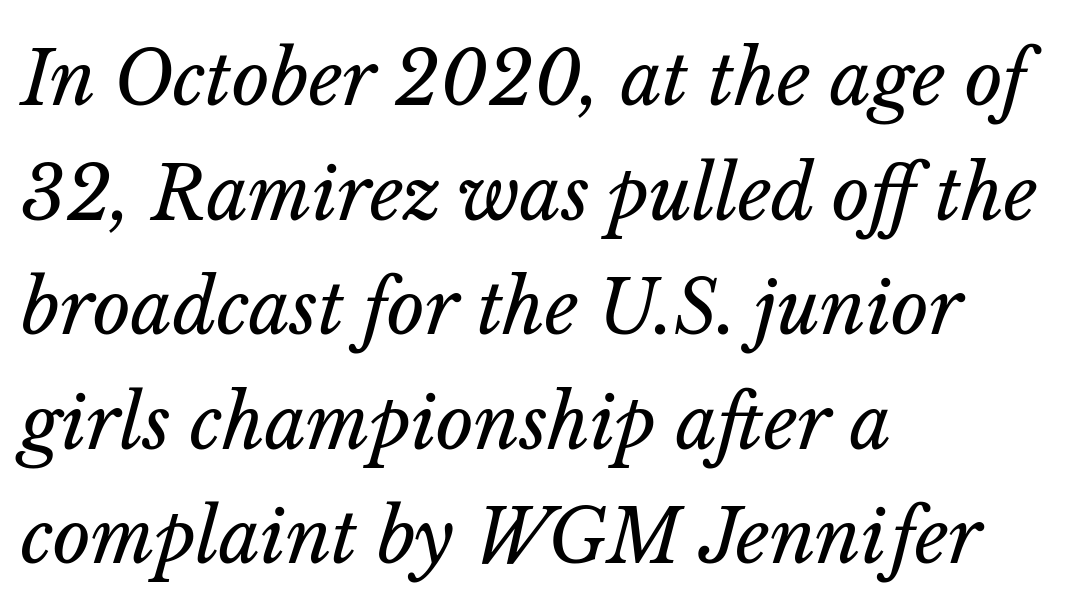
Q: Is the text bold? A: No.
Q: Is the text italic (slanted)? A: Yes, it leans right by about 14 degrees.
Q: Is the text underlined? A: No.
Q: How is the paragraph aligned? A: Left-aligned.
Q: Is the spacing between letters normal or unusually wide? A: Normal.
Q: Is the spacing between lines tight, normal or loose? A: Normal.
Q: Width (condensed, normal, or wide)? A: Normal.
Q: Stroke contrast? A: Low.
Q: x-height? A: Medium.
Q: Monospaced? A: No.
